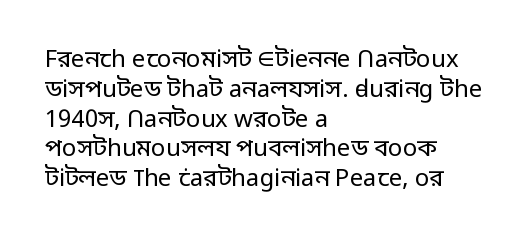
{"italic": "no", "bold": "no", "underline": "no", "align": "left", "line_spacing_ratio": 1.24, "letter_spacing": "normal", "letter_spacing_em": 0.0, "glyph_px": 24}
